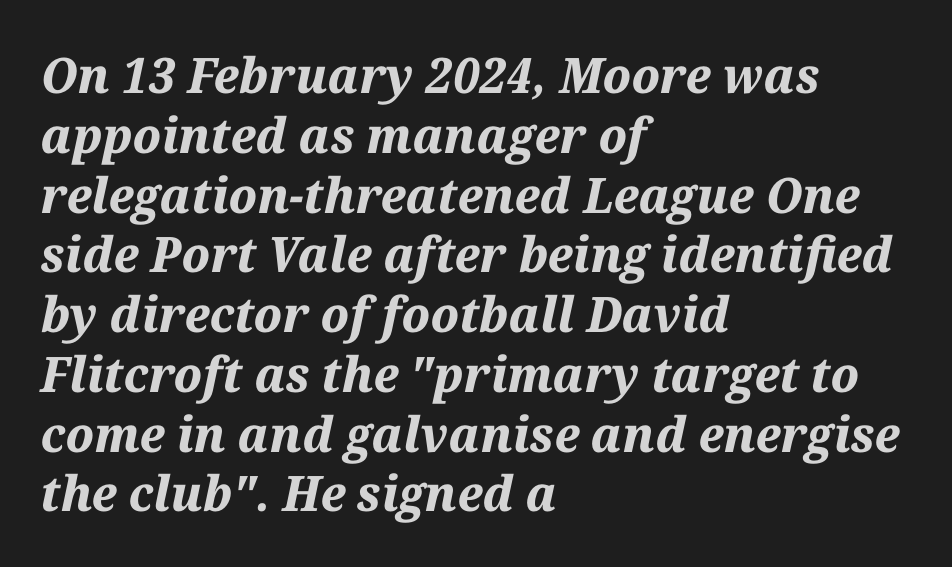
Every row of glyphs begins at an identical x-position on the left. Thick stems and heavy bowls — unmistakably bold. The gaps between neighbouring characters are ordinary and unremarkable. The passage shown is not underscored anywhere.
